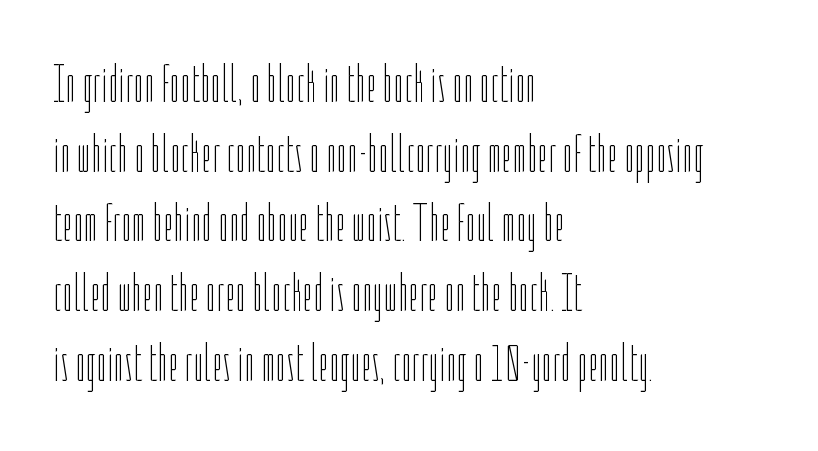
Q: Is the text bold? A: No.
Q: Is the text italic (slanted)? A: No, it is upright.
Q: Is the text underlined? A: No.
Q: How is the paragraph aligned? A: Left-aligned.
Q: Is the spacing between letters normal or unusually wide? A: Normal.
Q: Is the spacing between lines tight, normal or loose? A: Normal.
Q: Width (condensed, normal, or wide)? A: Condensed.
Q: Stroke contrast? A: Low.
Q: x-height? A: Medium.
Q: Monospaced? A: No.
